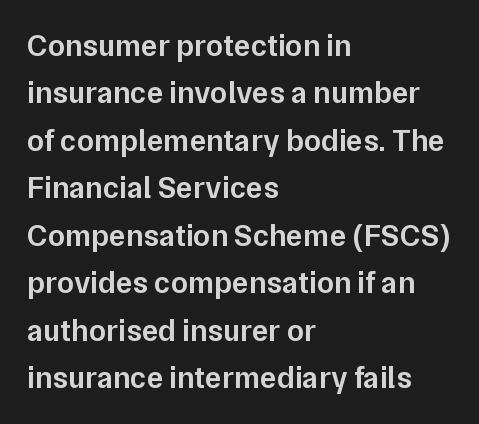
{"serif": "no", "italic": "no", "bold": "semi", "weight": "semibold", "width": "normal", "stroke_contrast": "low", "x_height": "medium", "monospaced": "no", "underline": "no", "align": "left", "line_spacing": "normal", "line_spacing_ratio": 1.53, "letter_spacing": "normal", "letter_spacing_em": 0.0, "glyph_px": 31}
